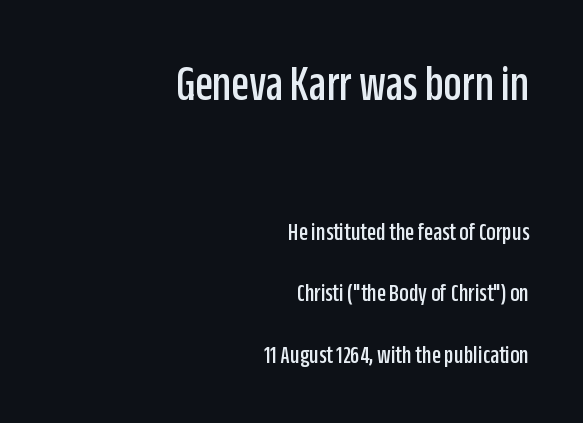
Q: Is the text italic (slanted)? A: No, it is upright.
Q: Is the typeface a serif or a sans-serif typeface? A: Sans-serif.
Q: Is the text underlined? A: No.
Q: How is the paragraph aligned? A: Right-aligned.
Q: Is the spacing between letters normal or unusually wide? A: Normal.
Q: Is the spacing between lines tight, normal or loose? A: Loose.
Q: Which block of text is set in a larger size, the first (top) or the second (bottom)? A: The first (top) one.
Q: Width (condensed, normal, or wide)? A: Condensed.
Q: Stroke contrast? A: Low.
Q: x-height? A: Large.
Q: Monospaced? A: No.
